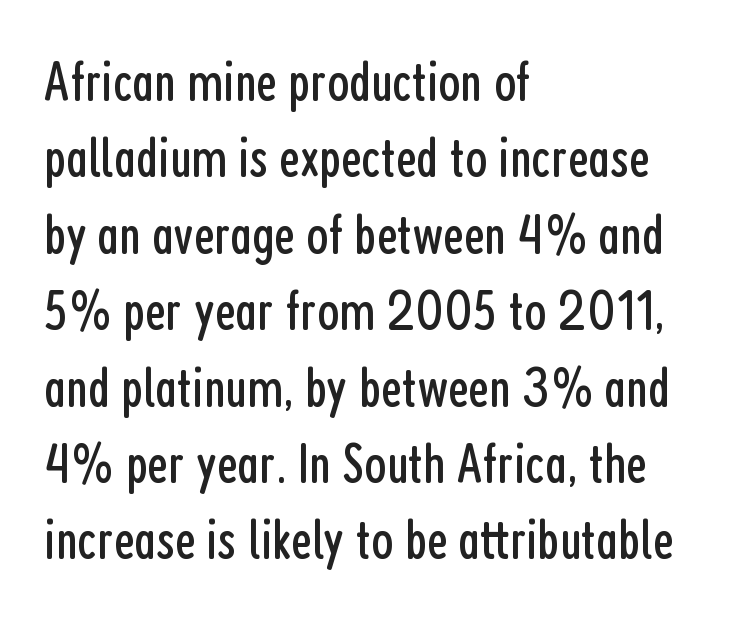
Q: Is the text bold? A: No.
Q: Is the text italic (slanted)? A: No, it is upright.
Q: Is the typeface a serif or a sans-serif typeface? A: Sans-serif.
Q: Is the text underlined? A: No.
Q: How is the paragraph aligned? A: Left-aligned.
Q: Is the spacing between letters normal or unusually wide? A: Normal.
Q: Is the spacing between lines tight, normal or loose? A: Normal.
Q: Width (condensed, normal, or wide)? A: Condensed.
Q: Stroke contrast? A: Low.
Q: x-height? A: Medium.
Q: Monospaced? A: No.
